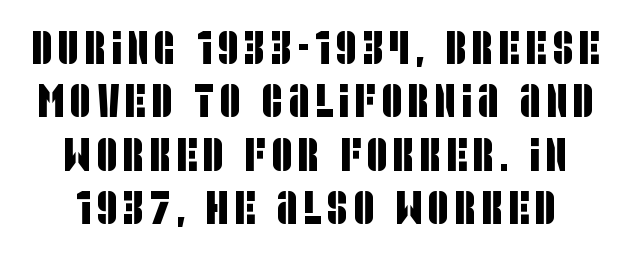
Q: Is the typeface a serif or a sans-serif typeface? A: Sans-serif.
Q: Is the text underlined? A: No.
Q: Width (condensed, normal, or wide)? A: Condensed.
Q: Stroke contrast? A: Low.
Q: x-height? A: Large.
Q: Monospaced? A: No.
